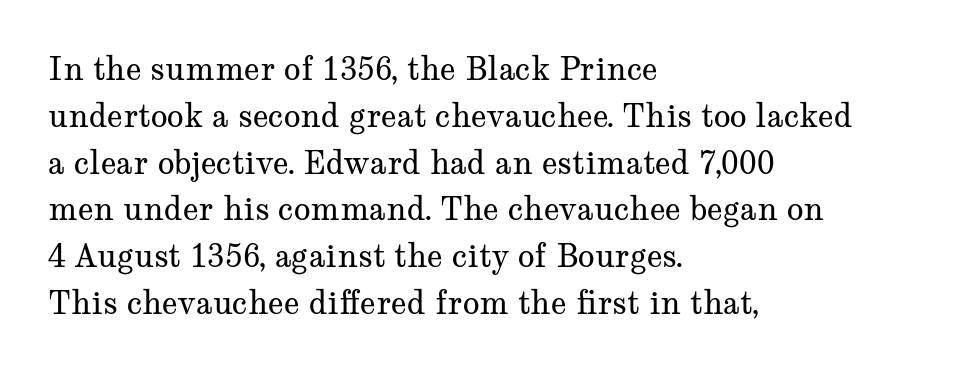
The image shows 31 px regular-weight, wide serif type, upright; set left-aligned, normal line spacing (1.51x), normal letter spacing, not underlined; medium stroke contrast and a medium x-height.
